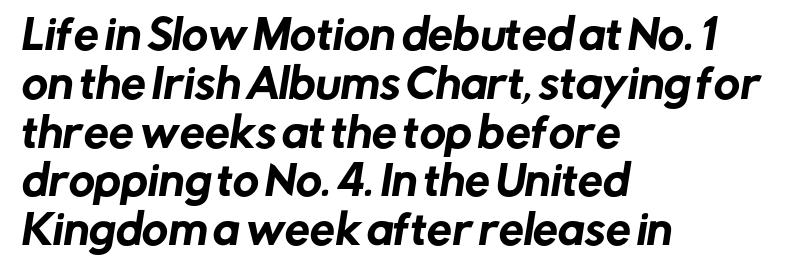
{"serif": "no", "width": "normal", "stroke_contrast": "low", "x_height": "medium", "monospaced": "no", "underline": "no", "align": "left", "line_spacing_ratio": 1.22, "letter_spacing": "normal", "letter_spacing_em": 0.0, "glyph_px": 40}
